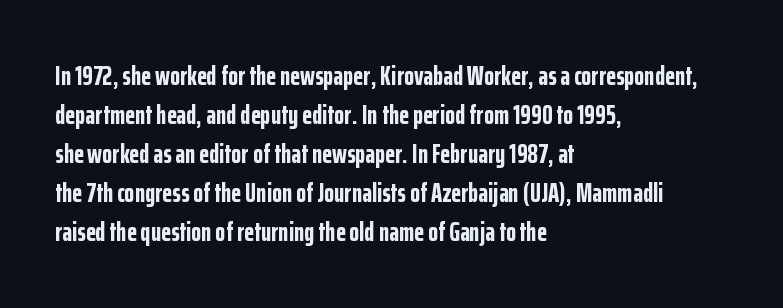
Successive baselines arrive at the customary interval. Nope, not italic — everything's standing straight. Stroke thickness is high; the sample reads as a true bold. Line starts are locked; line ends wander. Clear beneath every line of the passage. The line texture is even and compact thanks to regular tracking.
